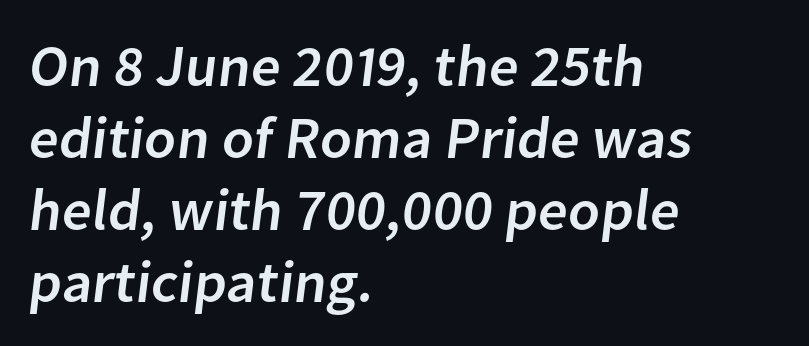
{"serif": "no", "width": "normal", "stroke_contrast": "low", "x_height": "medium", "monospaced": "no", "underline": "no", "align": "left", "line_spacing_ratio": 1.22, "letter_spacing": "normal", "letter_spacing_em": 0.0, "glyph_px": 59}
